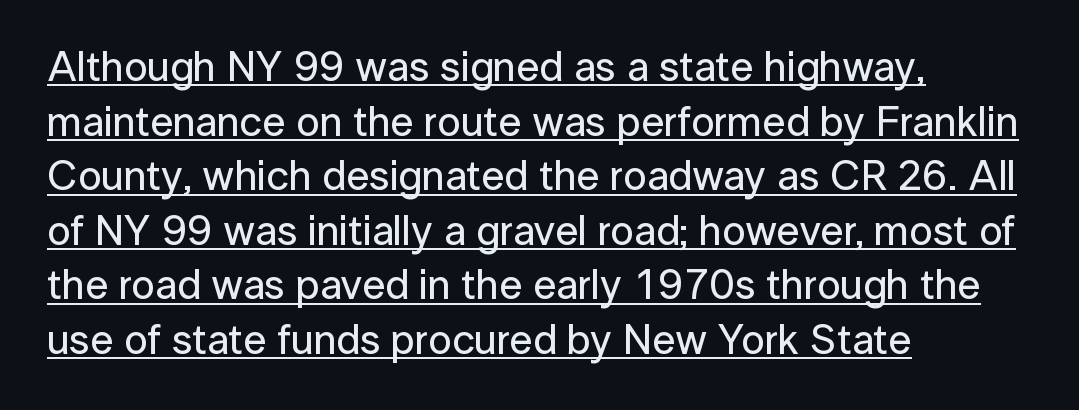
The image shows 42 px sans-serif type, upright; set left-aligned, normal line spacing (1.3x), normal letter spacing, underlined; low stroke contrast and a medium x-height.
